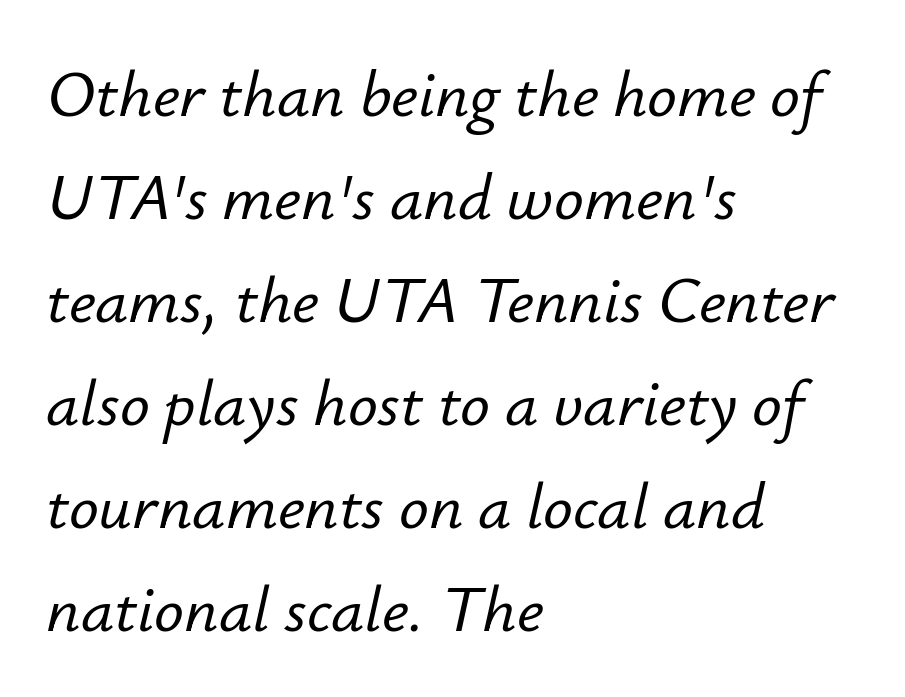
The image shows 66 px text type, italic (leaning right); set left-aligned, normal line spacing (1.56x), normal letter spacing, not underlined; low stroke contrast and a small x-height.
